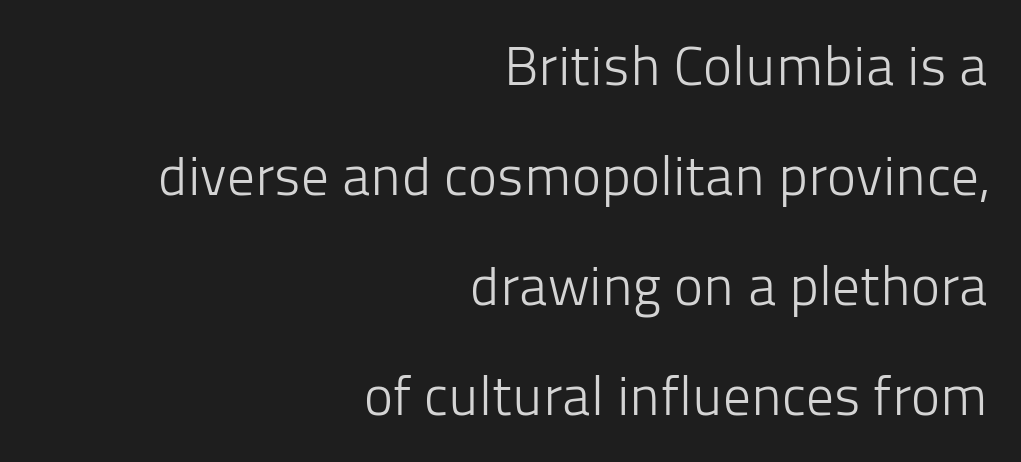
Horizontal bands of white between lines are thick stripes. The typesetter chose a ragged-left arrangement here. Italic? Not at all — the glyphs are vertical. A clean baseline with only descenders dipping below it.
